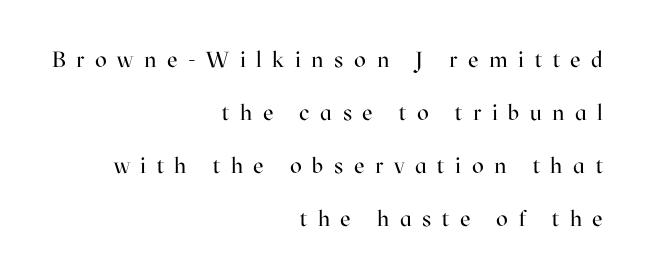
Q: Is the text bold? A: No.
Q: Is the text italic (slanted)? A: No, it is upright.
Q: Is the text underlined? A: No.
Q: How is the paragraph aligned? A: Right-aligned.
Q: Is the spacing between letters normal or unusually wide? A: Unusually wide.
Q: Is the spacing between lines tight, normal or loose? A: Loose.
